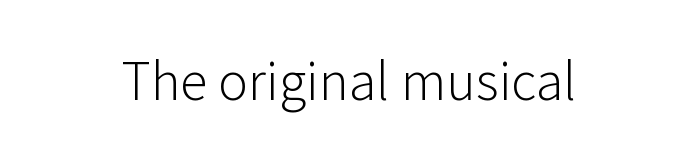
Q: Is the text bold? A: No.
Q: Is the text italic (slanted)? A: No, it is upright.
Q: Is the typeface a serif or a sans-serif typeface? A: Sans-serif.
Q: Is the text underlined? A: No.
Q: How is the paragraph aligned? A: Centered.
Q: Is the spacing between letters normal or unusually wide? A: Normal.
Q: Width (condensed, normal, or wide)? A: Normal.
Q: Stroke contrast? A: Low.
Q: x-height? A: Medium.
Q: Monospaced? A: No.
